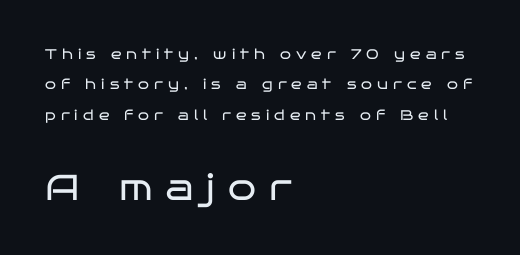
Vertical spacing — loose. The baseline area is clear. The type sits square on the baseline with zero lean. Heaviness? Minimal to ordinary, like unemphasized prose. A classic flush-left, rag-right setting is used for this passage.
